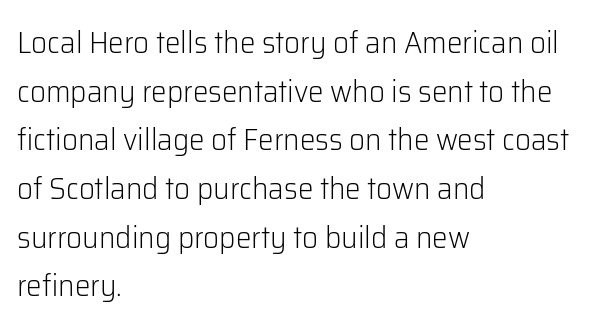
The image shows 31 px light sans-serif type, upright; set left-aligned, normal line spacing (1.57x), normal letter spacing, not underlined; low stroke contrast and a medium x-height.
